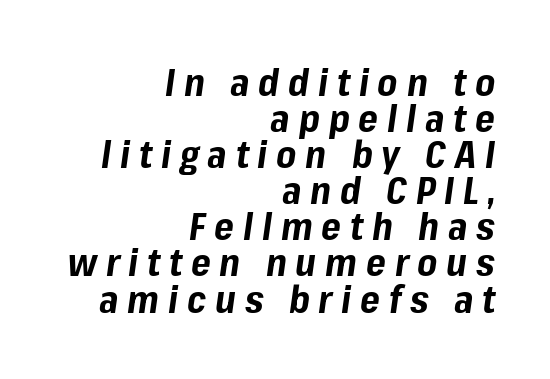
Q: Is the text bold? A: Yes.
Q: Is the text italic (slanted)? A: Yes, it leans right by about 8 degrees.
Q: Is the text underlined? A: No.
Q: How is the paragraph aligned? A: Right-aligned.
Q: Is the spacing between letters normal or unusually wide? A: Unusually wide.
Q: Is the spacing between lines tight, normal or loose? A: Tight.
Q: Width (condensed, normal, or wide)? A: Normal.
Q: Stroke contrast? A: Low.
Q: x-height? A: Medium.
Q: Monospaced? A: No.
